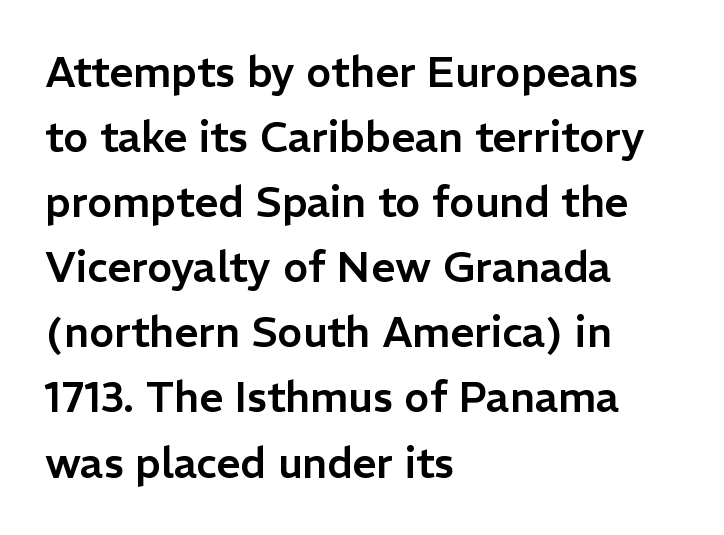
What stands out about the letter spacing? Nothing — it is the standard amount. Compared with typical paragraphs, the rows here are spaced about the same. A roman cut, with each character standing at attention. Look at the bottom of the vertical strokes: they stop flat, with no serifs.
